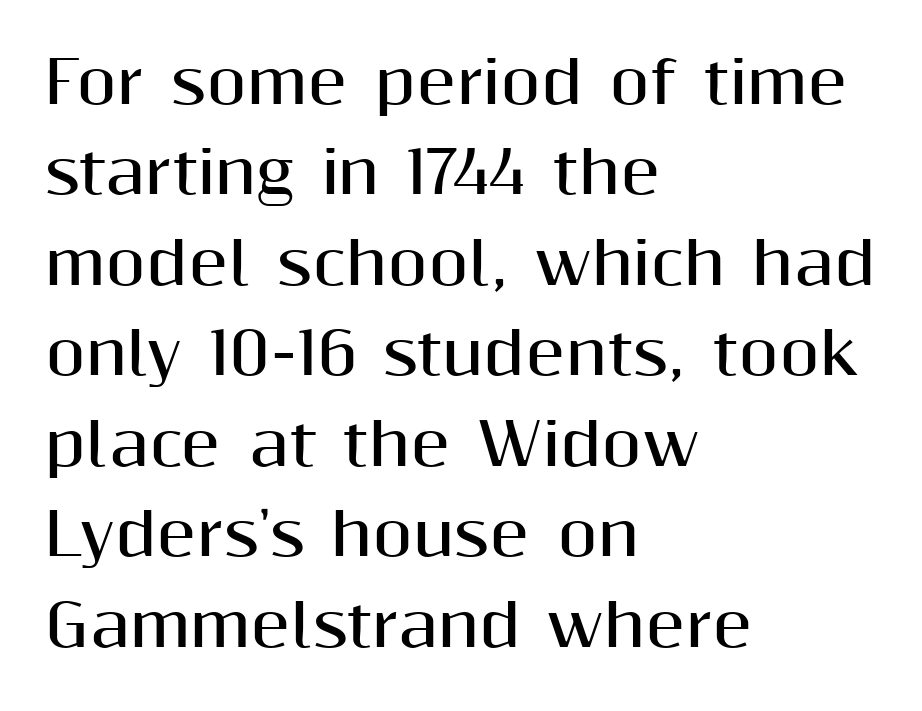
{"serif": "no", "italic": "no", "bold": "yes", "weight": "bold", "width": "normal", "stroke_contrast": "medium", "x_height": "medium", "monospaced": "no", "underline": "no", "align": "left", "line_spacing": "normal", "line_spacing_ratio": 1.56, "letter_spacing": "normal", "letter_spacing_em": 0.0, "glyph_px": 58}
